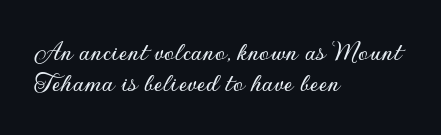
Q: Is the text italic (slanted)? A: Yes.
Q: Is the typeface a serif or a sans-serif typeface? A: Sans-serif.
Q: Is the text underlined? A: No.
Q: How is the paragraph aligned? A: Left-aligned.
Q: Is the spacing between letters normal or unusually wide? A: Normal.
Q: Is the spacing between lines tight, normal or loose? A: Tight.
Q: Width (condensed, normal, or wide)? A: Normal.
Q: Stroke contrast? A: Low.
Q: x-height? A: Small.
Q: Monospaced? A: No.
